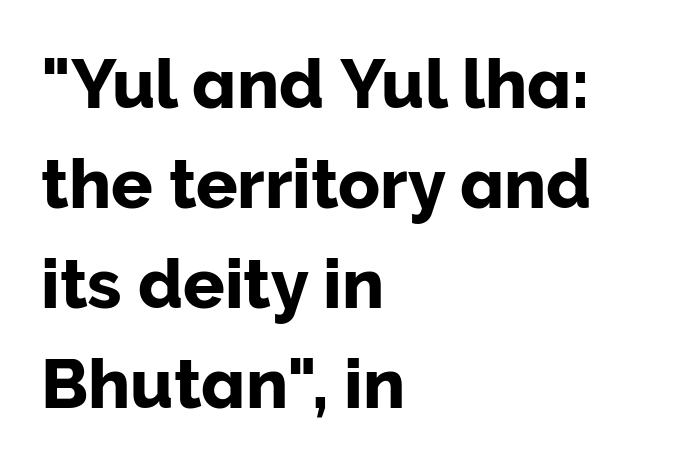
Leading matches the norm, producing a regular column. The face used here is proportionally spaced, like ordinary book or web type. The designer went with a sans here, leaving each stem footless. The letterforms sit shoulder to shoulder at normal distance. Is the block centered? No — it sits flush against the left margin. Unmarked baselines from the first word to the last.
